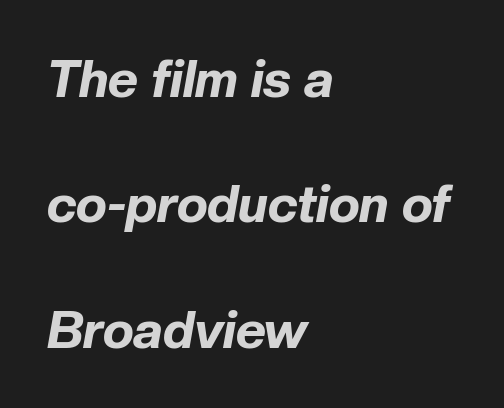
Q: Is the text bold? A: Yes.
Q: Is the text italic (slanted)? A: Yes, it leans right by about 10 degrees.
Q: Is the text underlined? A: No.
Q: How is the paragraph aligned? A: Left-aligned.
Q: Is the spacing between letters normal or unusually wide? A: Normal.
Q: Is the spacing between lines tight, normal or loose? A: Loose.
Q: Width (condensed, normal, or wide)? A: Normal.
Q: Stroke contrast? A: Low.
Q: x-height? A: Medium.
Q: Monospaced? A: No.
